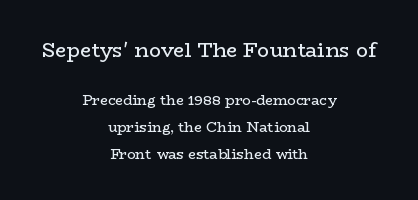
{"italic": "no", "bold": "no", "underline": "no", "align": "center", "line_spacing": "loose", "line_spacing_ratio": 1.94, "letter_spacing": "normal", "letter_spacing_em": 0.0, "larger_block": "first", "size_ratio": 1.43, "glyph_px": 20}
